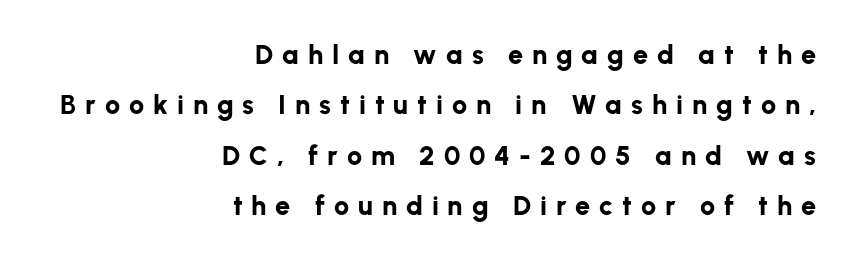
{"italic": "no", "bold": "yes", "underline": "no", "align": "right", "line_spacing_ratio": 1.87, "letter_spacing": "wide", "letter_spacing_em": 0.33, "glyph_px": 27}
